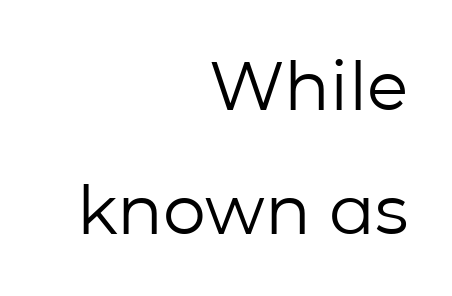
Q: Is the text bold? A: No.
Q: Is the text italic (slanted)? A: No, it is upright.
Q: Is the typeface a serif or a sans-serif typeface? A: Sans-serif.
Q: Is the text underlined? A: No.
Q: How is the paragraph aligned? A: Right-aligned.
Q: Is the spacing between letters normal or unusually wide? A: Normal.
Q: Width (condensed, normal, or wide)? A: Normal.
Q: Stroke contrast? A: Low.
Q: x-height? A: Medium.
Q: Monospaced? A: No.
